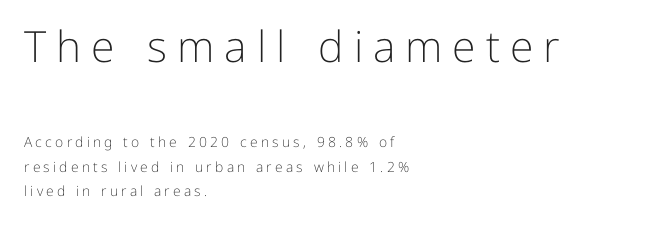
{"serif": "no", "italic": "no", "bold": "no", "weight": "light", "width": "normal", "stroke_contrast": "low", "x_height": "medium", "monospaced": "no", "underline": "no", "align": "left", "line_spacing_ratio": 1.76, "letter_spacing": "wide", "letter_spacing_em": 0.23, "larger_block": "first", "size_ratio": 3.07, "glyph_px": 43}
